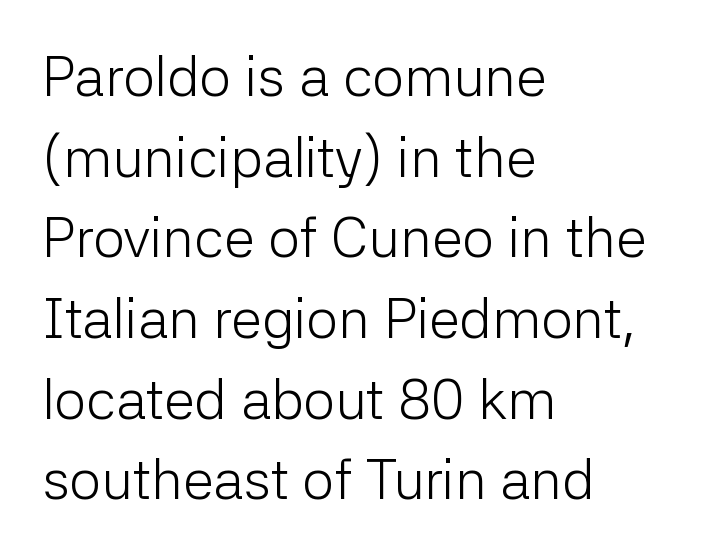
{"serif": "no", "italic": "no", "bold": "no", "weight": "light", "width": "normal", "stroke_contrast": "low", "x_height": "medium", "monospaced": "no", "underline": "no", "align": "left", "line_spacing": "normal", "line_spacing_ratio": 1.44, "letter_spacing": "normal", "letter_spacing_em": 0.0, "glyph_px": 56}
